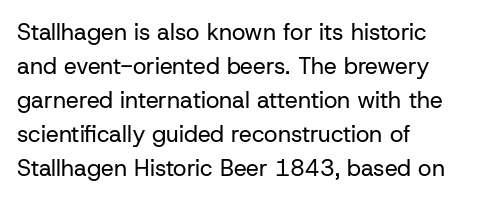
Q: Is the text bold? A: No.
Q: Is the text italic (slanted)? A: No, it is upright.
Q: Is the text underlined? A: No.
Q: How is the paragraph aligned? A: Left-aligned.
Q: Is the spacing between letters normal or unusually wide? A: Normal.
Q: Is the spacing between lines tight, normal or loose? A: Normal.
